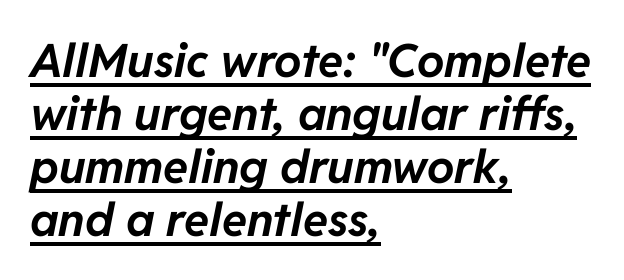
The image shows 46 px bold type, italic (leaning right); set left-aligned, tight line spacing (1.15x), normal letter spacing, underlined; low stroke contrast and a medium x-height.
